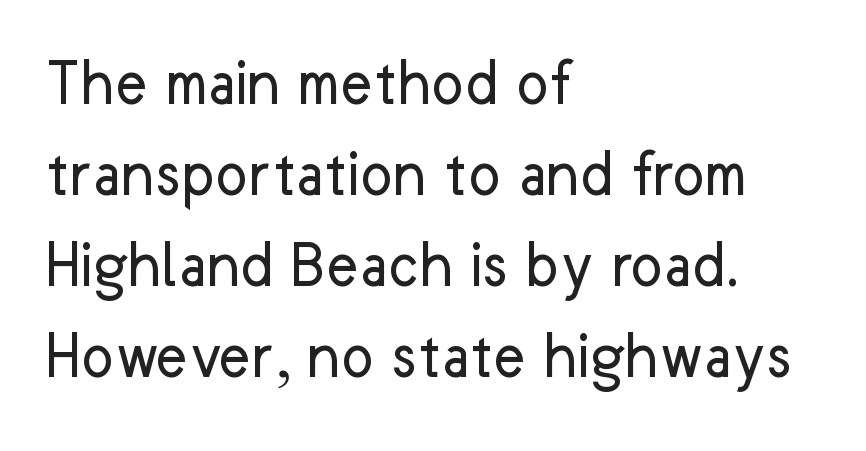
Stroke mass is kept to a normal reading level or below. You can tell from the bare stems that sans-serif type was used. Rendered with straight, roman letterforms. No word sits above an underline.
